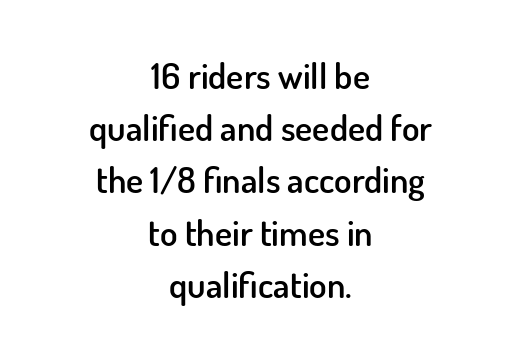
The image shows 36 px semibold sans-serif type, upright; set centered, normal line spacing (1.45x), normal letter spacing, not underlined; low stroke contrast and a small x-height.
